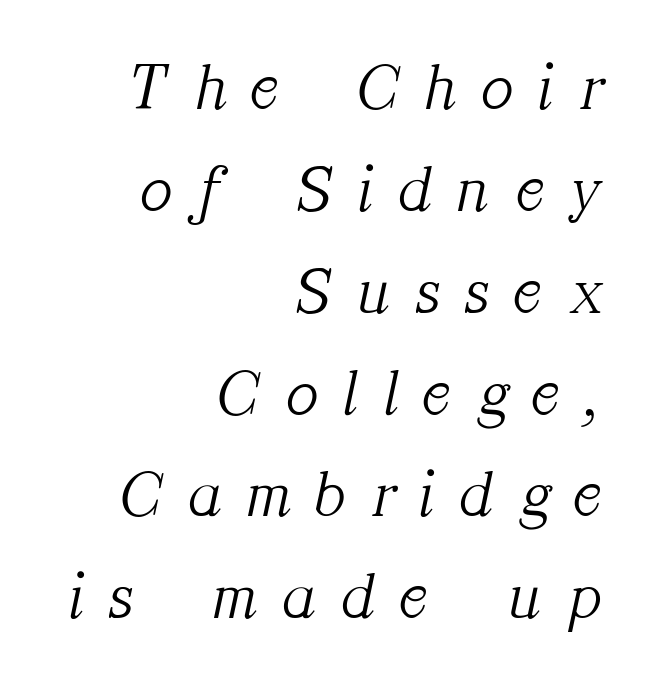
Does the copy run flush right? Yes — the right margin is perfectly even. Honestly, the letter spacing is so wide it's the main thing you notice. The rendering applies a slant to the glyphs. The rendering uses natural spacing where letterforms have individual widths.
